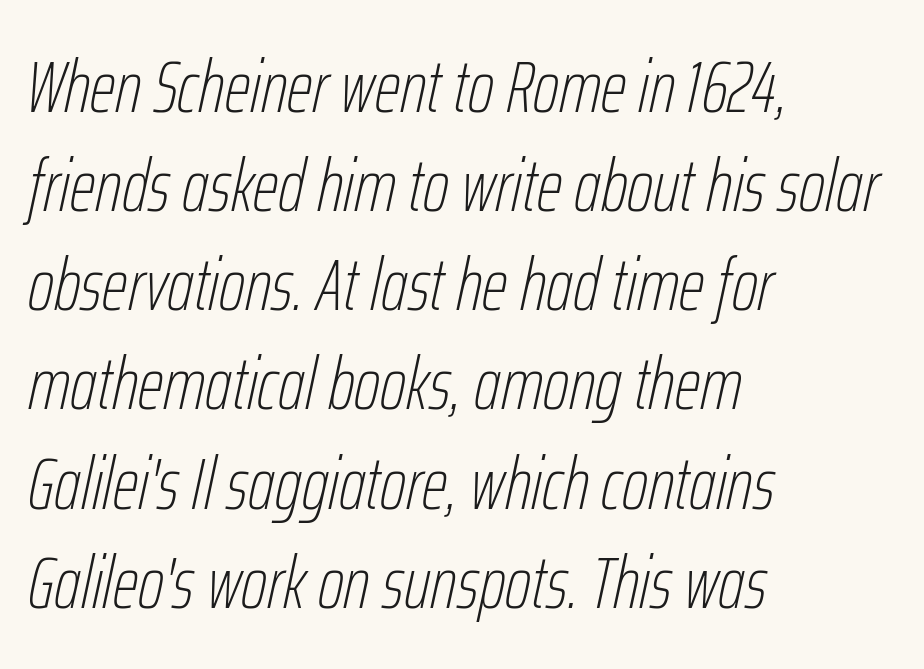
Q: Is the text bold? A: No.
Q: Is the text italic (slanted)? A: Yes, it leans right by about 12 degrees.
Q: Is the text underlined? A: No.
Q: How is the paragraph aligned? A: Left-aligned.
Q: Is the spacing between letters normal or unusually wide? A: Normal.
Q: Is the spacing between lines tight, normal or loose? A: Normal.
Q: Width (condensed, normal, or wide)? A: Condensed.
Q: Stroke contrast? A: Low.
Q: x-height? A: Medium.
Q: Monospaced? A: No.
